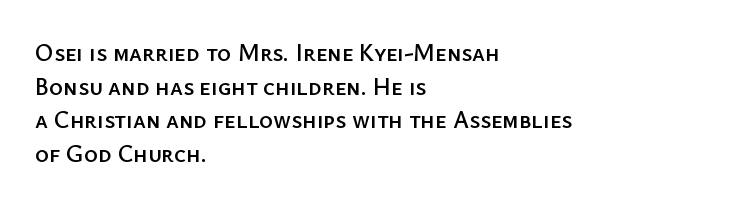
The image shows 24 px text type, upright; set left-aligned, normal line spacing (1.4x), normal letter spacing, not underlined.
